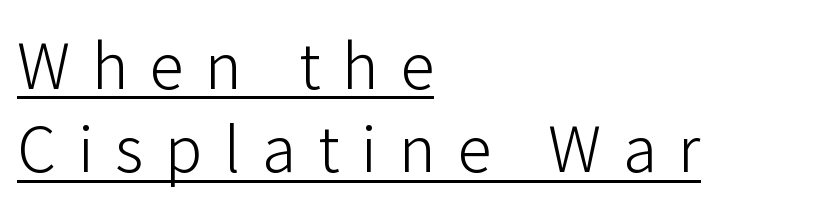
Letter spacing: wide. Teacher's note: observe the even left margin — that is flush-left alignment. You could not count columns in this text — the font is proportionally spaced. Compared with typical paragraphs, the rows here are spaced about the same.
